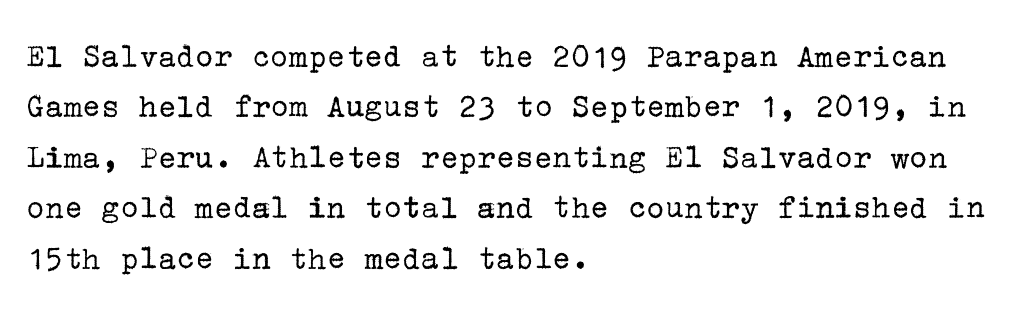
Q: Is the text bold? A: No.
Q: Is the text italic (slanted)? A: No, it is upright.
Q: Is the typeface a serif or a sans-serif typeface? A: Serif.
Q: Is the text underlined? A: No.
Q: How is the paragraph aligned? A: Left-aligned.
Q: Is the spacing between letters normal or unusually wide? A: Normal.
Q: Is the spacing between lines tight, normal or loose? A: Normal.
Q: Width (condensed, normal, or wide)? A: Normal.
Q: Stroke contrast? A: Low.
Q: x-height? A: Medium.
